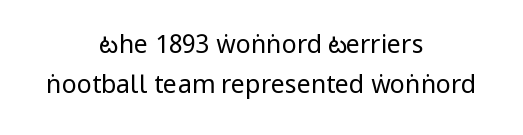
{"italic": "no", "bold": "no", "underline": "no", "align": "center", "line_spacing": "normal", "line_spacing_ratio": 1.62, "letter_spacing": "normal", "letter_spacing_em": 0.0, "glyph_px": 25}
